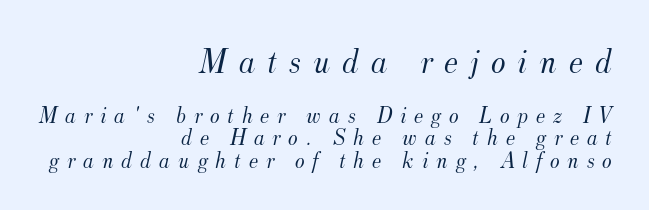
The ragged edge is on the left, which tells us the setting is flush right. Summary of weight: not heavy and not bold. Small tapered or slab feet sit at the stroke ends, so this counts as serif. Here the designer chose a conventional face with non-uniform glyph widths.
